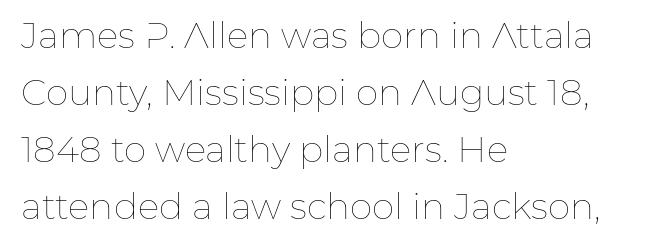
The image shows 36 px thin type, upright; set left-aligned, normal line spacing (1.58x), normal letter spacing, not underlined; low stroke contrast and a medium x-height.
